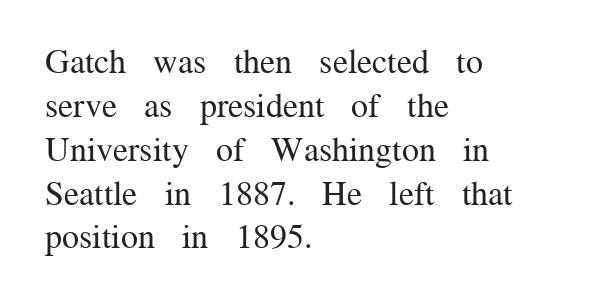
The face looks like a standard text weight, possibly lighter. Proportional: the letters do not fall into vertical columns. A typesetter would call this zero additional tracking. The block of text has a typical density, with ordinary space between rows. The typography opts for an upright posture over an oblique one.
